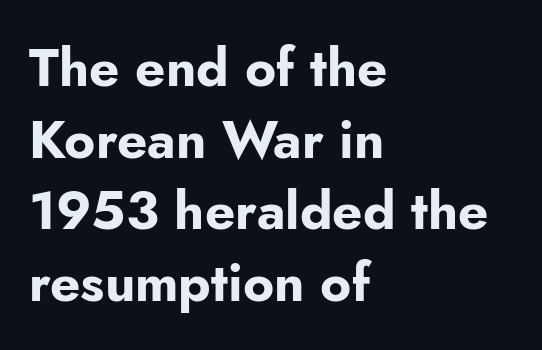
Every stem runs plumb, perpendicular to the baseline. The paragraph shown leans on its left margin. Each row of text sits above clean, open space. Tracking here is standard; glyphs follow each other at the usual distance.
